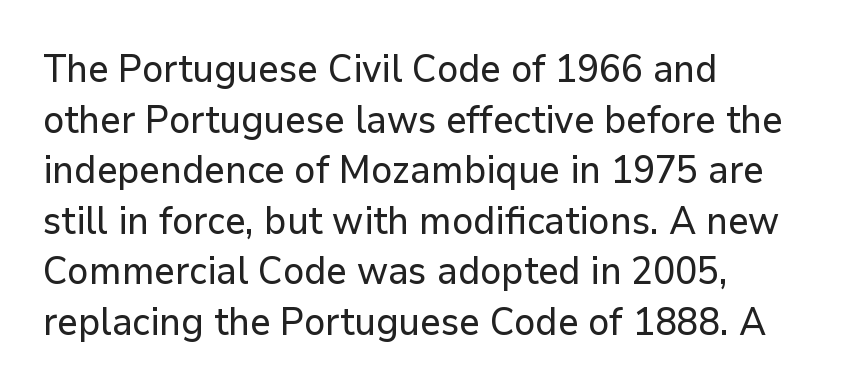
{"serif": "no", "italic": "no", "width": "normal", "stroke_contrast": "low", "x_height": "medium", "monospaced": "no", "underline": "no", "align": "left", "line_spacing": "normal", "line_spacing_ratio": 1.33, "letter_spacing": "normal", "letter_spacing_em": 0.0, "glyph_px": 38}
